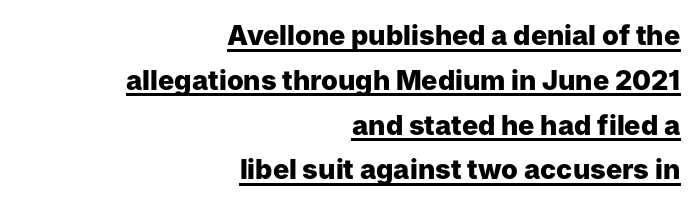
The image shows 27 px bold type, upright; set right-aligned, normal line spacing (1.66x), normal letter spacing, underlined.
